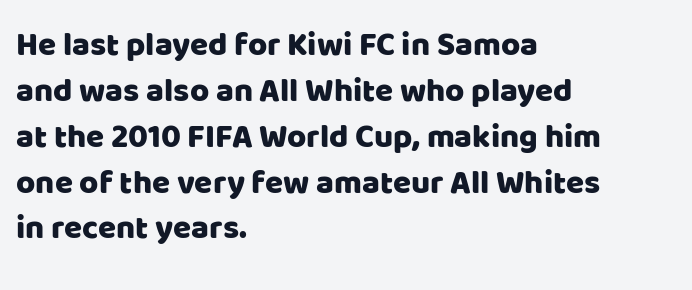
The letterforms sit shoulder to shoulder at normal distance. This block has exactly the height ordinary leading produces. Looks like regular typesetting: each glyph gets only the width it needs. Posture: straight, roman, zero tilt.
